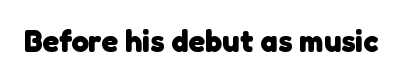
Q: Is the text bold? A: Yes.
Q: Is the typeface a serif or a sans-serif typeface? A: Sans-serif.
Q: Is the text underlined? A: No.
Q: Is the spacing between letters normal or unusually wide? A: Normal.
Q: Width (condensed, normal, or wide)? A: Normal.
Q: Stroke contrast? A: Low.
Q: x-height? A: Medium.
Q: Monospaced? A: No.
